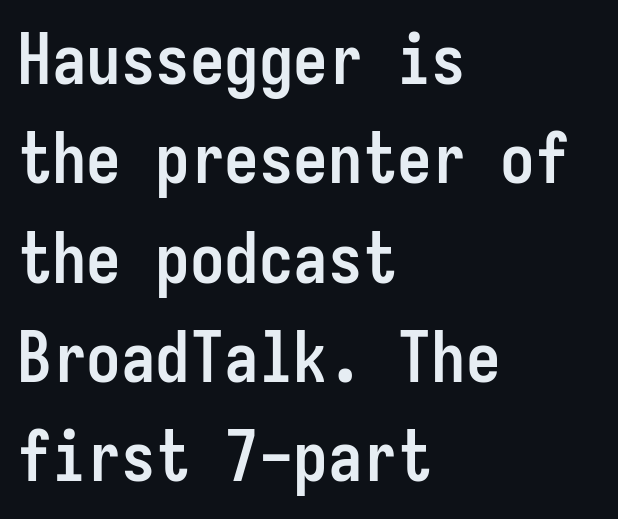
Honestly, there is no underline to notice here at all. Caption: multi-line text, flush left, ragged right. The text was rendered using a sans face with plain stroke endings. Every letter is thick-stroked: bold, no question. Posture: upright roman.
